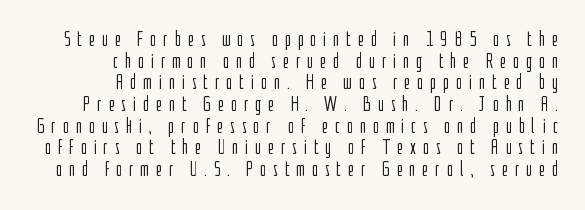
Q: Is the text bold? A: No.
Q: Is the text italic (slanted)? A: No, it is upright.
Q: Is the text underlined? A: No.
Q: How is the paragraph aligned? A: Right-aligned.
Q: Is the spacing between letters normal or unusually wide? A: Unusually wide.
Q: Is the spacing between lines tight, normal or loose? A: Tight.
